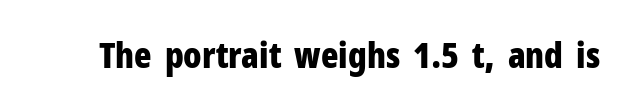
The image shows 36 px bold, condensed sans-serif type, upright; set normal letter spacing, not underlined; low stroke contrast and a medium x-height.
